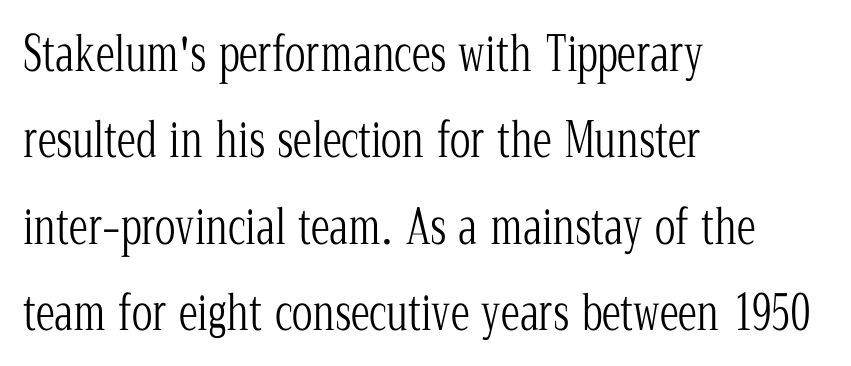
Serifs: yes, visible at the terminals of the letterforms. Each letter keeps its own natural width here, so spacing adapts to shape. The space beneath each line is pristine and unruled. A student would call this left alignment; a typographer would say flush left, rag right.
